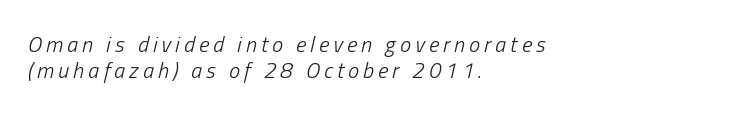
Alignment: flush left. Notice how the stems are inclined rather than vertical — that's the hallmark of italics. Think standard paragraph weight, or any step lighter than that. Rule under the text: the space is simply empty.
